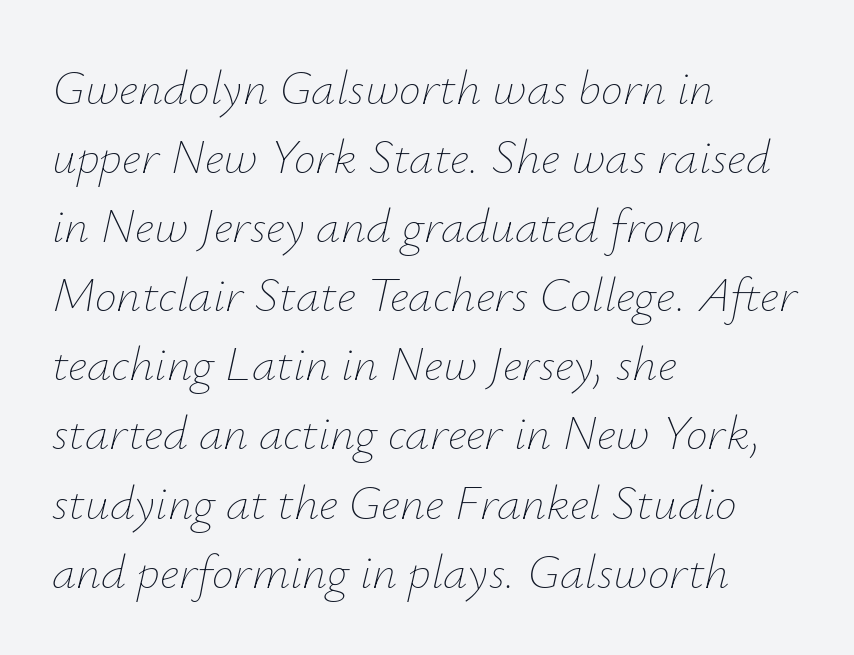
{"italic": "yes", "lean": "right", "slant_degrees": 12, "bold": "no", "weight": "thin", "width": "normal", "stroke_contrast": "low", "x_height": "small", "monospaced": "no", "underline": "no", "align": "left", "line_spacing": "normal", "line_spacing_ratio": 1.41, "letter_spacing": "normal", "letter_spacing_em": 0.0, "glyph_px": 49}
